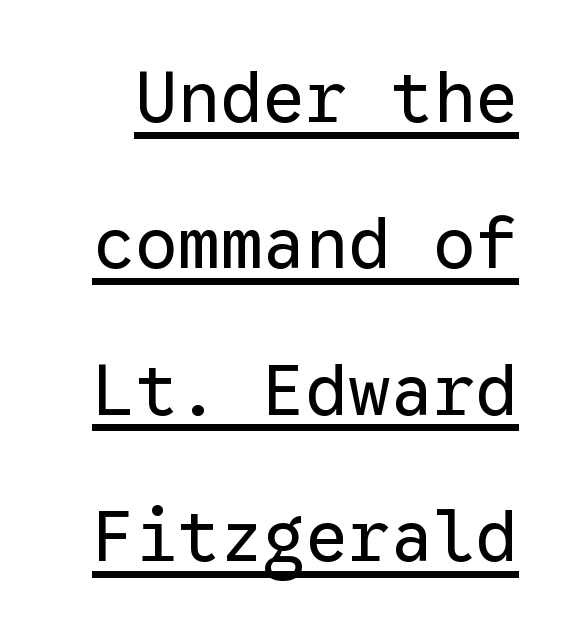
The image shows 71 px regular-weight sans-serif type, upright, monospaced; set loose line spacing (2.06x), normal letter spacing, underlined; low stroke contrast and a medium x-height.
